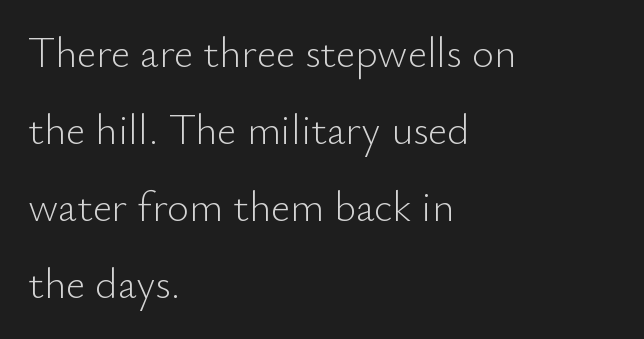
The image shows 42 px light sans-serif type, upright; set left-aligned, line spacing 1.83x, normal letter spacing, not underlined; low stroke contrast and a small x-height.
